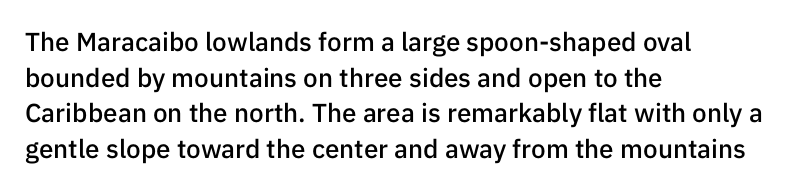
The image shows 26 px text type, upright; set left-aligned, normal line spacing (1.37x), normal letter spacing, not underlined.
